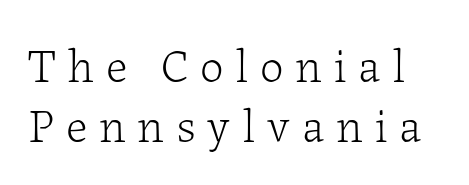
{"serif": "yes", "italic": "no", "bold": "no", "weight": "light", "width": "normal", "stroke_contrast": "low", "x_height": "medium", "monospaced": "no", "underline": "no", "line_spacing": "normal", "line_spacing_ratio": 1.27, "letter_spacing": "wide", "letter_spacing_em": 0.25, "glyph_px": 47}
